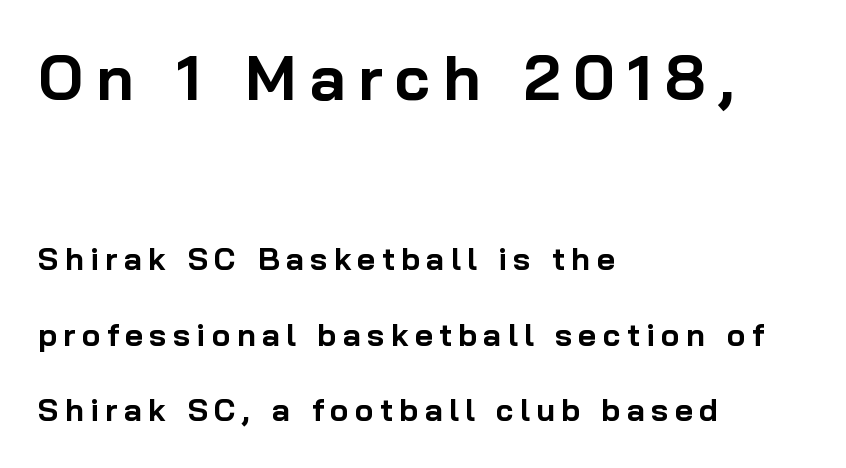
The image shows 62 px bold sans-serif type, upright; set left-aligned, loose line spacing (2.44x), unusually wide letter spacing (+0.21 em), not underlined; the first (top) block is 2.0x larger; low stroke contrast and a medium x-height.
